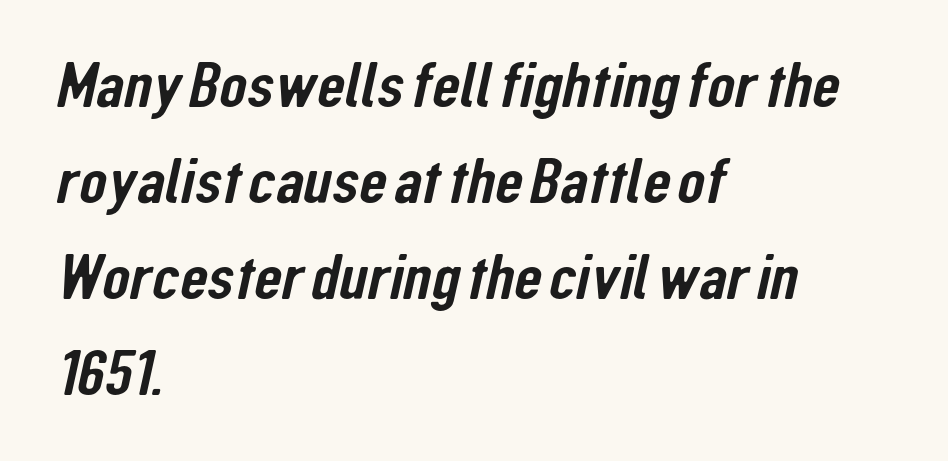
Tracking here is standard; glyphs follow each other at the usual distance. The zone under the glyphs is completely vacant. The vertical gap from one line to the next is medium. This sample has the flowing, uneven cadence of proportional lettering. The rendering shows plain stroke endings on the letterforms — a sans-serif design. Reading down the block, your eye returns to a fixed left position each line.
